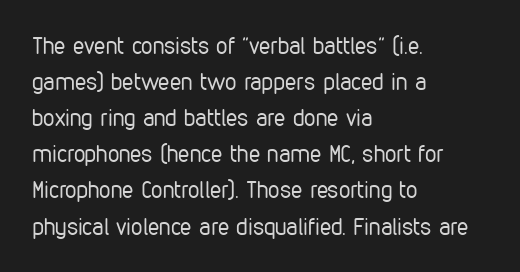
The image shows 23 px text type, upright; set left-aligned, normal line spacing (1.57x), normal letter spacing, not underlined.
